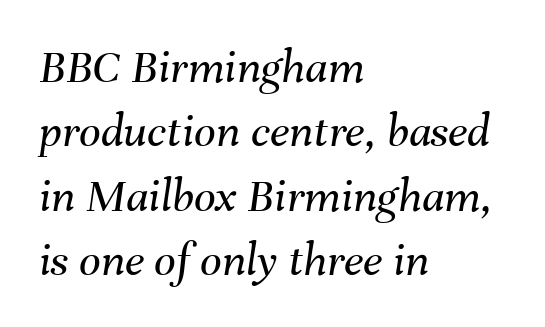
Q: Is the text bold? A: No.
Q: Is the text italic (slanted)? A: Yes, it leans right by about 8 degrees.
Q: Is the text underlined? A: No.
Q: How is the paragraph aligned? A: Left-aligned.
Q: Is the spacing between letters normal or unusually wide? A: Normal.
Q: Is the spacing between lines tight, normal or loose? A: Normal.
Q: Width (condensed, normal, or wide)? A: Normal.
Q: Stroke contrast? A: Medium.
Q: x-height? A: Medium.
Q: Monospaced? A: No.
